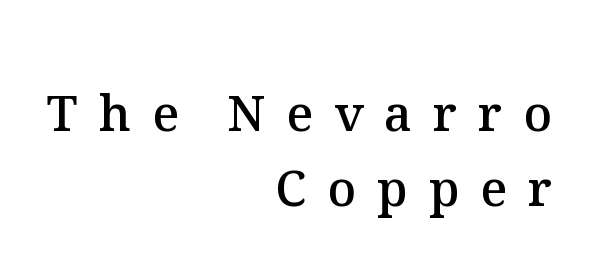
Inter-character spacing is expanded well beyond the font's built-in metrics. This sample has the flowing, uneven cadence of proportional lettering. Every stem runs plumb, perpendicular to the baseline. Honestly, there is no underline to notice here at all. How heavy is the stroke? Medium-heavy — a semibold, shy of bold. Where is the straight margin? On the right.
